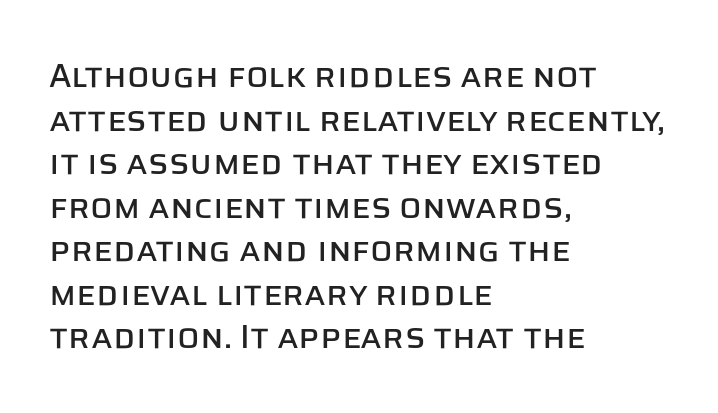
Q: Is the text italic (slanted)? A: No, it is upright.
Q: Is the typeface a serif or a sans-serif typeface? A: Sans-serif.
Q: Is the text underlined? A: No.
Q: How is the paragraph aligned? A: Left-aligned.
Q: Is the spacing between letters normal or unusually wide? A: Normal.
Q: Is the spacing between lines tight, normal or loose? A: Normal.
Q: Width (condensed, normal, or wide)? A: Normal.
Q: Stroke contrast? A: Low.
Q: x-height? A: Large.
Q: Monospaced? A: No.
